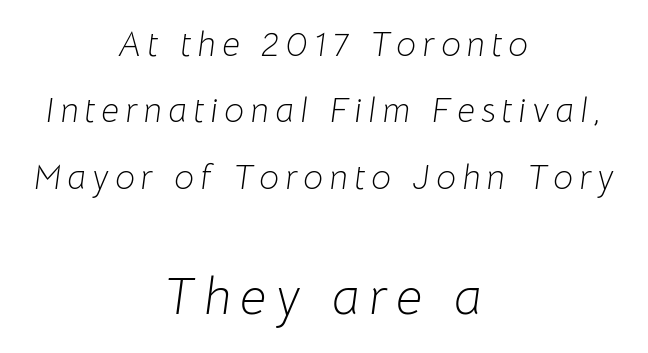
The space directly below the letters is spotless. Both edges are ragged and mirror each other, which tells us the setting is centered. Bigger letters appear in the bottom chunk; the top chunk is reduced. Would a proofreader flag this as italicized? Yes. How would I describe the line gaps? Wide and relaxed.
